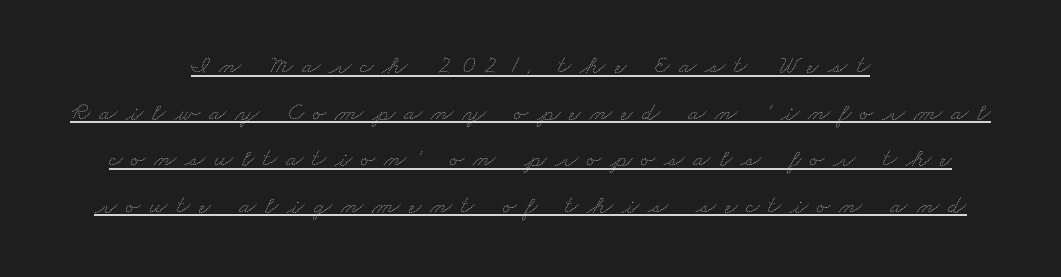
{"bold": "no", "underline": "yes", "align": "center", "line_spacing_ratio": 1.79, "letter_spacing": "wide", "letter_spacing_em": 0.34, "glyph_px": 26}
